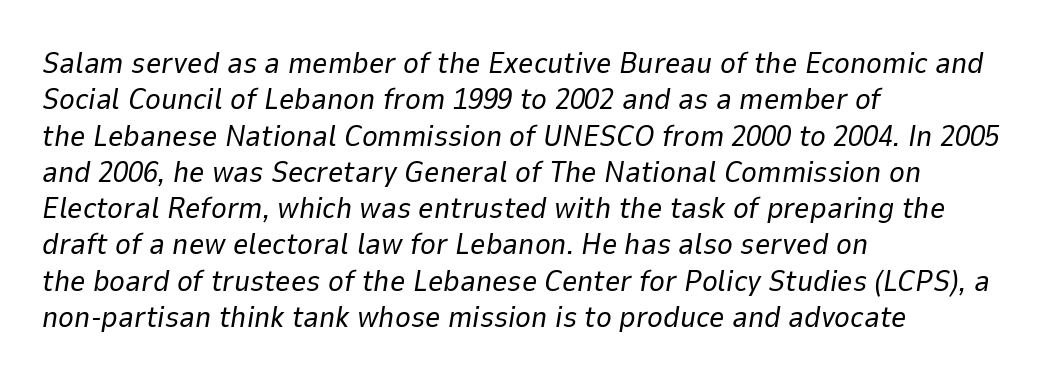
The image shows 30 px regular-weight type, italic (leaning right); set left-aligned, line spacing 1.21x, normal letter spacing, not underlined; low stroke contrast and a medium x-height.
